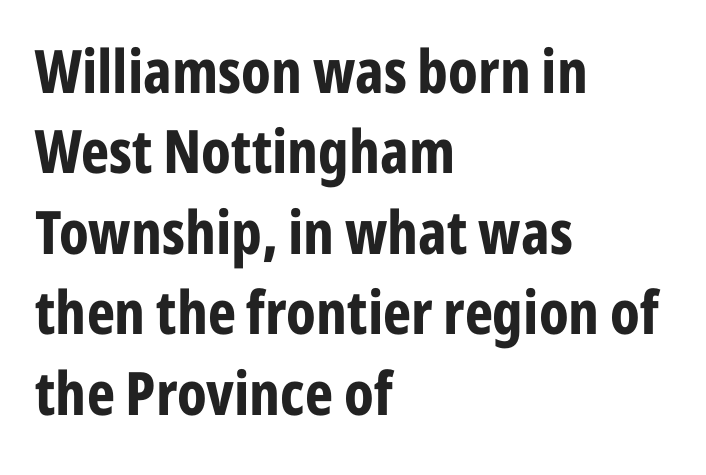
The image shows 60 px bold, condensed sans-serif type, upright; set left-aligned, normal line spacing (1.34x), normal letter spacing, not underlined; low stroke contrast and a medium x-height.
